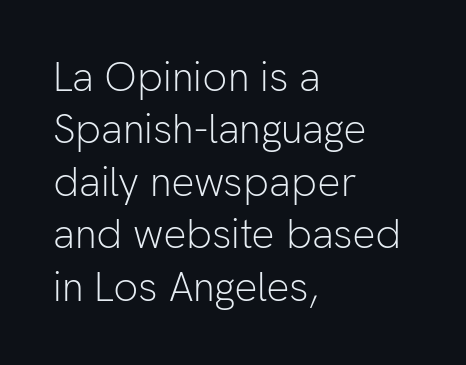
{"serif": "no", "italic": "no", "bold": "no", "weight": "light", "width": "normal", "stroke_contrast": "low", "x_height": "medium", "monospaced": "no", "underline": "no", "align": "left", "line_spacing": "normal", "line_spacing_ratio": 1.28, "letter_spacing": "normal", "letter_spacing_em": 0.0, "glyph_px": 41}
